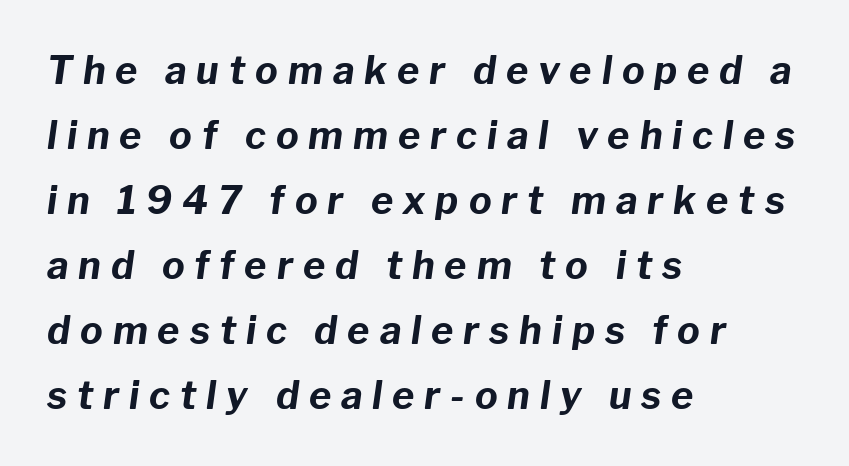
{"italic": "yes", "lean": "right", "slant_degrees": 8, "bold": "yes", "weight": "bold", "width": "normal", "stroke_contrast": "low", "x_height": "medium", "monospaced": "no", "underline": "no", "align": "left", "line_spacing_ratio": 1.71, "letter_spacing": "wide", "letter_spacing_em": 0.26, "glyph_px": 38}
